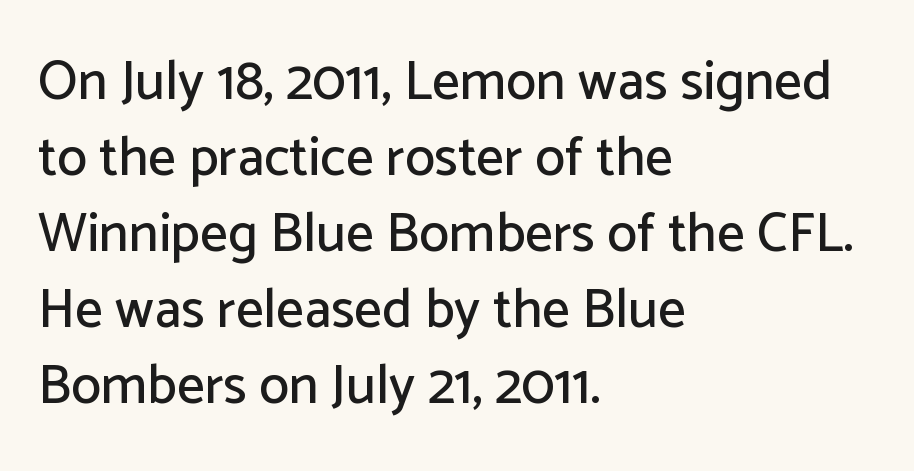
The image shows 55 px sans-serif type, upright; set left-aligned, normal line spacing (1.38x), normal letter spacing, not underlined; low stroke contrast and a medium x-height.
